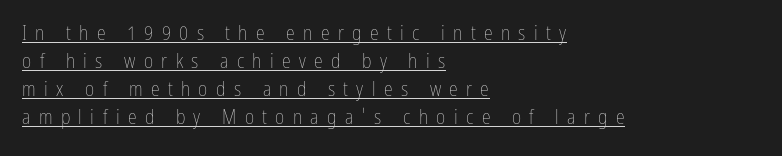
The image shows 20 px text type, upright; set left-aligned, normal line spacing (1.4x), unusually wide letter spacing (+0.42 em), underlined.
